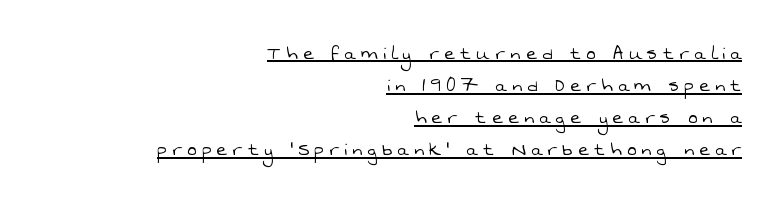
Q: Is the text bold? A: No.
Q: Is the text underlined? A: Yes.
Q: How is the paragraph aligned? A: Right-aligned.
Q: Is the spacing between letters normal or unusually wide? A: Unusually wide.
Q: Is the spacing between lines tight, normal or loose? A: Normal.
